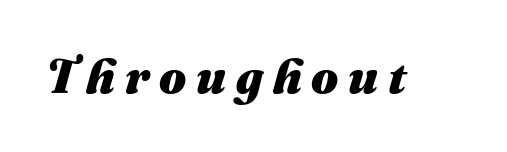
The image shows 48 px heavy type, italic (leaning right); set unusually wide letter spacing (+0.2 em), not underlined; medium stroke contrast and a medium x-height.
